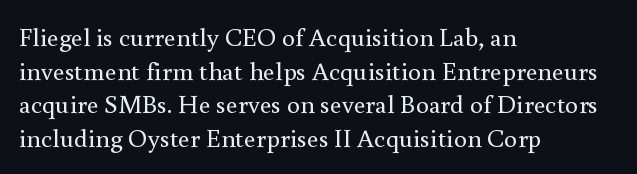
The image shows 26 px text type, upright; set left-aligned, normal line spacing (1.29x), normal letter spacing, not underlined.
